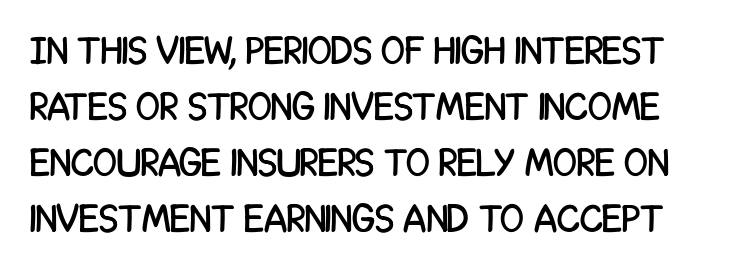
{"serif": "no", "italic": "no", "width": "condensed", "stroke_contrast": "low", "x_height": "large", "monospaced": "no", "underline": "no", "line_spacing": "normal", "line_spacing_ratio": 1.44, "letter_spacing": "normal", "letter_spacing_em": 0.0, "glyph_px": 39}
